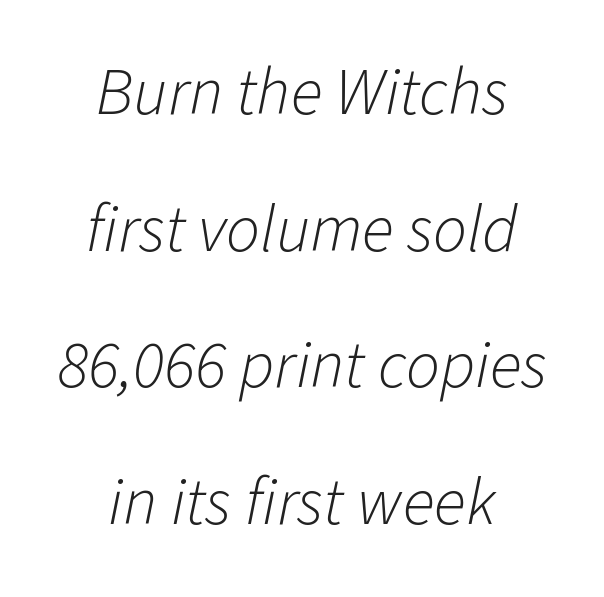
Q: Is the text bold? A: No.
Q: Is the text italic (slanted)? A: Yes, it leans right by about 11 degrees.
Q: Is the text underlined? A: No.
Q: How is the paragraph aligned? A: Centered.
Q: Is the spacing between letters normal or unusually wide? A: Normal.
Q: Is the spacing between lines tight, normal or loose? A: Loose.
Q: Width (condensed, normal, or wide)? A: Normal.
Q: Stroke contrast? A: Low.
Q: x-height? A: Medium.
Q: Monospaced? A: No.
